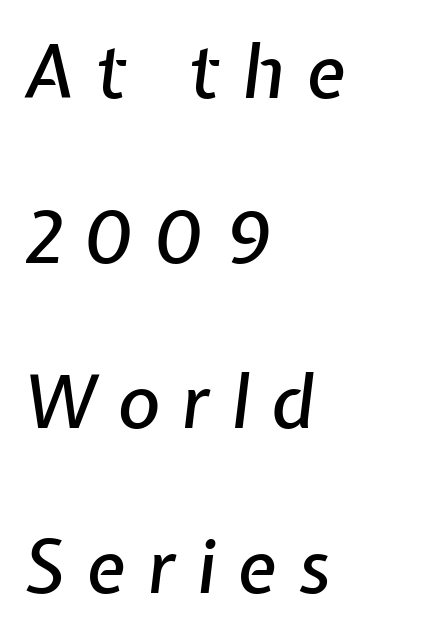
Layout note: lines flush left. These lines have a slow, spaced-out rhythm from letter to letter. The face used here has a pronounced slope to its letters. This sample trades compactness for vertical openness between lines.
